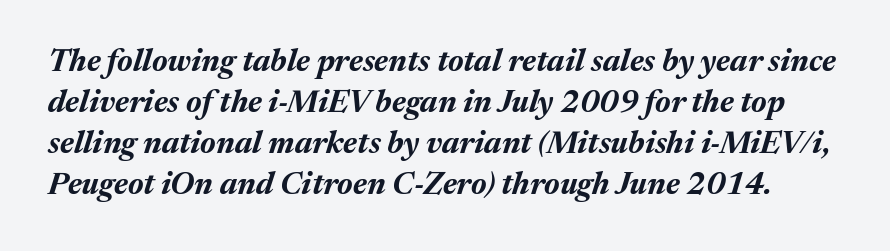
The image shows 31 px bold type, italic (leaning right); set normal line spacing (1.32x), normal letter spacing, not underlined; medium stroke contrast and a medium x-height.
